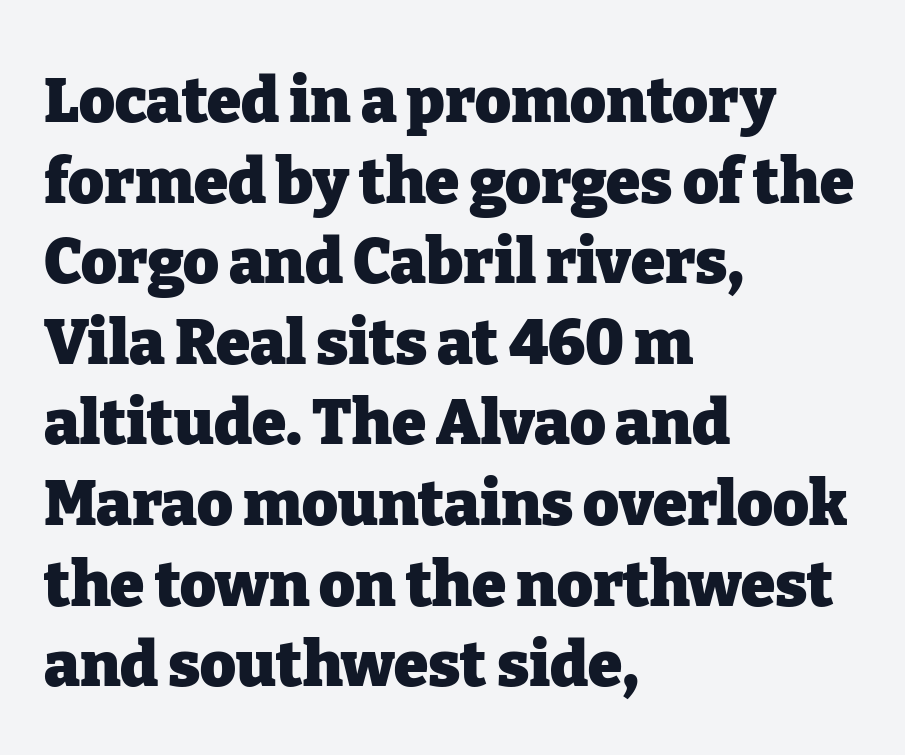
The image shows 62 px heavy serif type, upright; set left-aligned, normal line spacing (1.3x), normal letter spacing, not underlined; low stroke contrast and a medium x-height.
